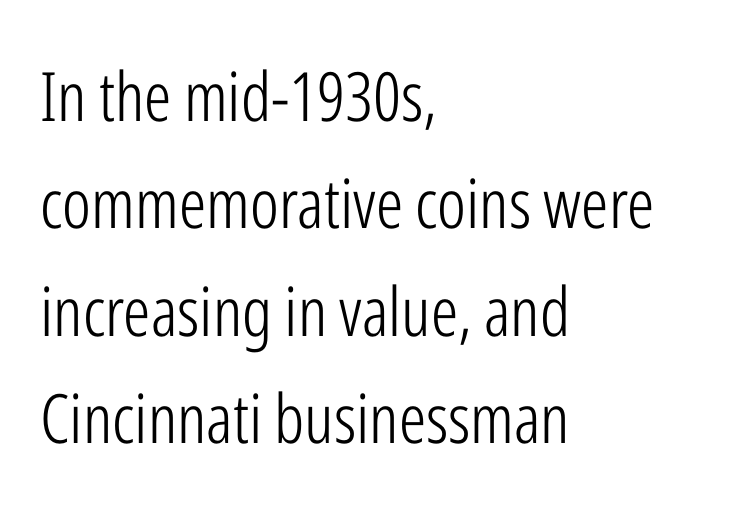
{"serif": "no", "italic": "no", "bold": "no", "weight": "light", "width": "condensed", "stroke_contrast": "low", "x_height": "medium", "monospaced": "no", "underline": "no", "align": "left", "line_spacing": "normal", "line_spacing_ratio": 1.58, "letter_spacing": "normal", "letter_spacing_em": 0.0, "glyph_px": 68}
